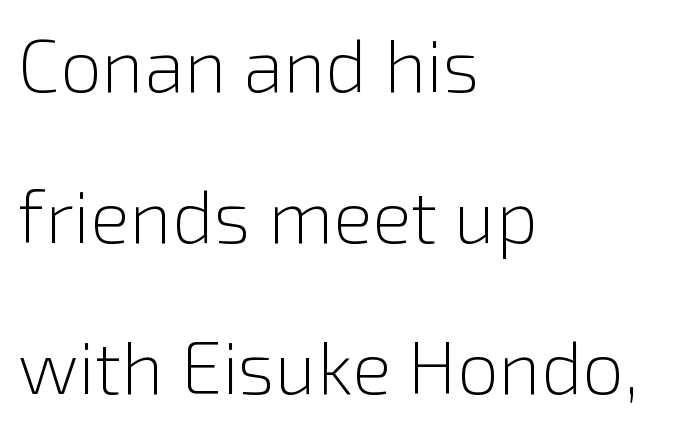
{"serif": "no", "italic": "no", "bold": "no", "weight": "light", "width": "normal", "x_height": "medium", "monospaced": "no", "underline": "no", "align": "left", "line_spacing": "loose", "line_spacing_ratio": 2.04, "letter_spacing": "normal", "letter_spacing_em": 0.0, "glyph_px": 74}
